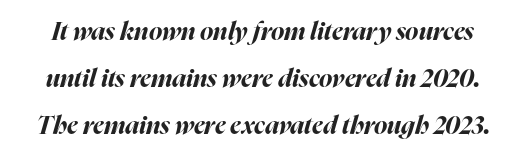
Q: Is the text bold? A: Yes.
Q: Is the text italic (slanted)? A: Yes, it leans right by about 16 degrees.
Q: Is the text underlined? A: No.
Q: Is the spacing between letters normal or unusually wide? A: Normal.
